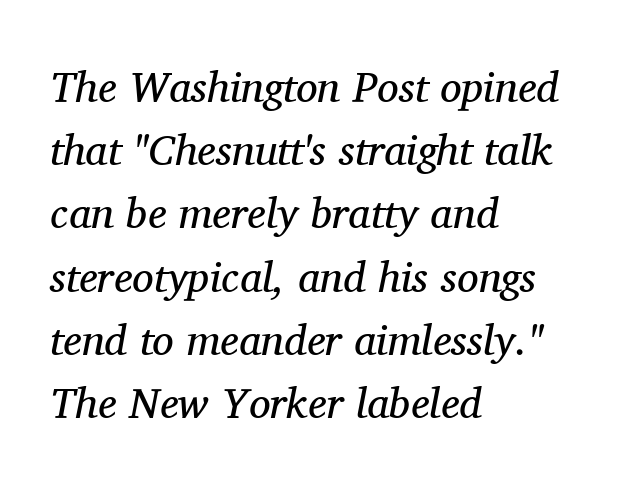
This rendering features lettering with no underline. Rows of type keep a routine distance in the vertical direction. The letters advance in unequal steps, a hallmark of proportional type. The axis of the letterforms is tilted away from vertical. Letterform terminals end in serifs throughout the passage. Think standard paragraph weight, or any step lighter than that.
